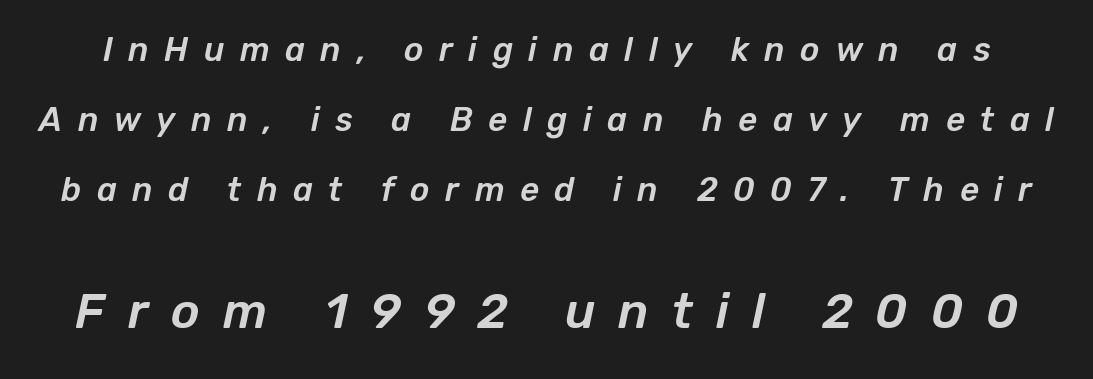
You could fit nearly another row in the gap between these rows. Which chunk is bigger? The second one — the bottom block dwarfs the top. This rendering features lettering with no underline. Is this a fixed-width face? No — the glyphs have proportional, varying widths. Between one letter and the next there's a generous, obvious gap.
